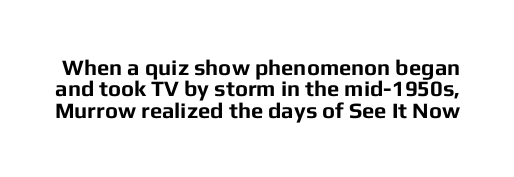
Q: Is the text bold? A: Yes.
Q: Is the text italic (slanted)? A: No, it is upright.
Q: Is the text underlined? A: No.
Q: Is the spacing between letters normal or unusually wide? A: Normal.
Q: Is the spacing between lines tight, normal or loose? A: Tight.
